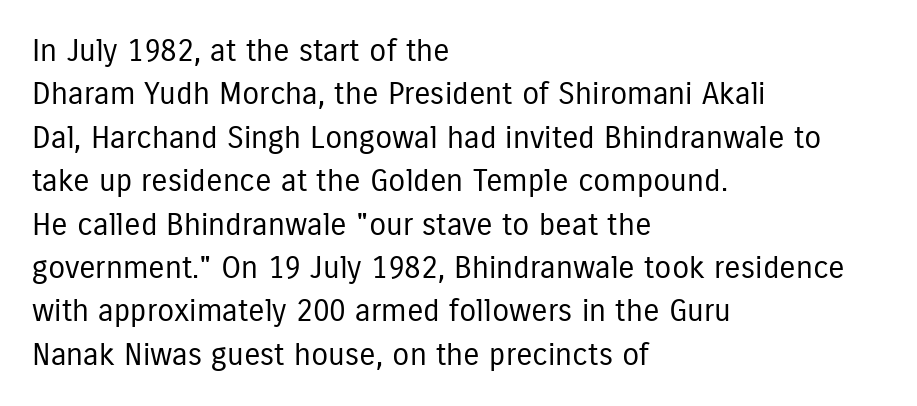
{"serif": "no", "italic": "no", "bold": "no", "weight": "regular", "width": "condensed", "stroke_contrast": "low", "x_height": "medium", "monospaced": "no", "underline": "no", "align": "left", "line_spacing": "normal", "line_spacing_ratio": 1.4, "letter_spacing": "normal", "letter_spacing_em": 0.0, "glyph_px": 31}
